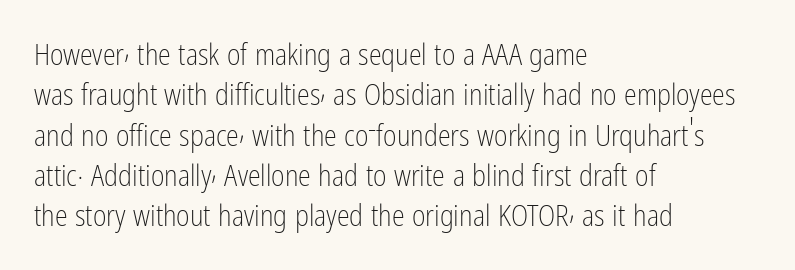
Q: Is the text bold? A: No.
Q: Is the text italic (slanted)? A: No, it is upright.
Q: Is the typeface a serif or a sans-serif typeface? A: Sans-serif.
Q: Is the text underlined? A: No.
Q: How is the paragraph aligned? A: Left-aligned.
Q: Is the spacing between letters normal or unusually wide? A: Normal.
Q: Is the spacing between lines tight, normal or loose? A: Normal.
Q: Width (condensed, normal, or wide)? A: Condensed.
Q: Stroke contrast? A: Low.
Q: x-height? A: Medium.
Q: Monospaced? A: No.
